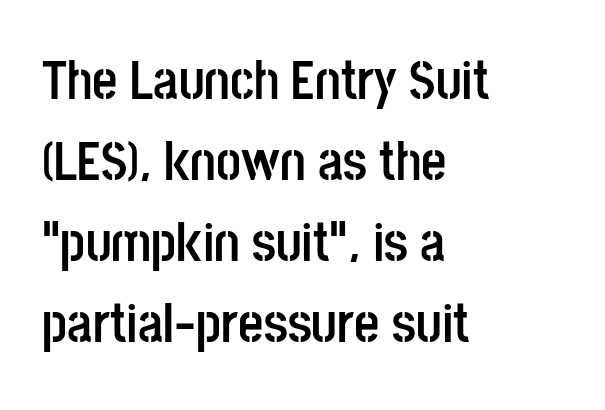
The image shows 55 px semibold, condensed sans-serif type, upright; set left-aligned, normal line spacing (1.47x), normal letter spacing, not underlined; low stroke contrast and a large x-height.
